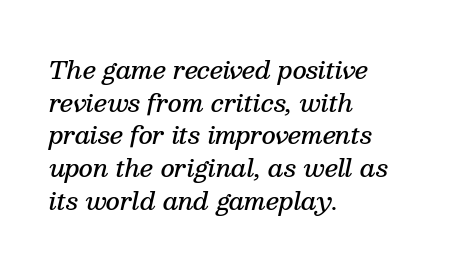
The image shows 24 px text type, italic (leaning right); set left-aligned, normal line spacing (1.36x), normal letter spacing, not underlined.
